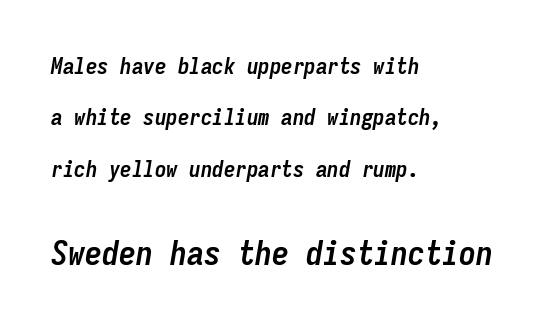
The characters look thick and weighty, a clear bold. The block of text is sparse from top to bottom, with ample space between rows. Line starts are locked; line ends wander. Size hierarchy here favors the trailing block over the leading one. How are the letters spaced? Ordinarily, with no added tracking. Would a proofreader flag this as italicized? Yes.
